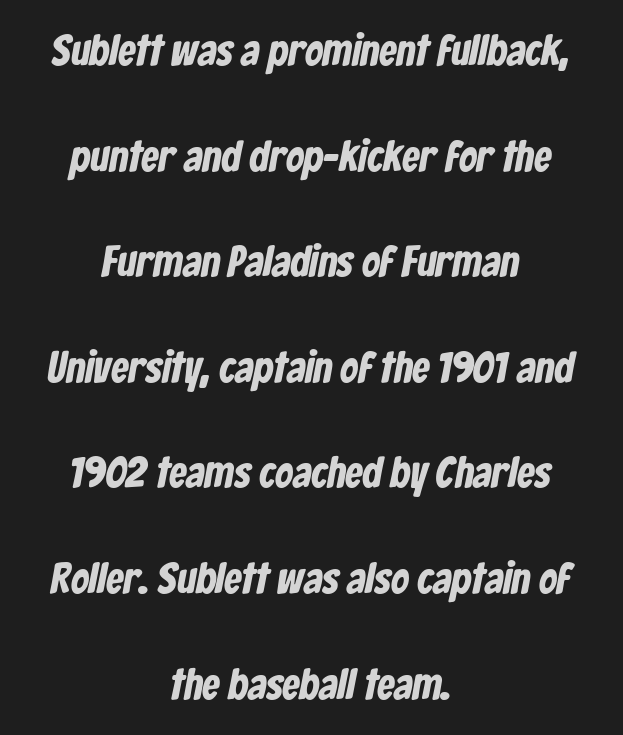
{"serif": "no", "width": "condensed", "stroke_contrast": "low", "x_height": "medium", "monospaced": "no", "underline": "no", "align": "center", "line_spacing": "loose", "line_spacing_ratio": 2.4, "letter_spacing": "normal", "letter_spacing_em": 0.0, "glyph_px": 44}
